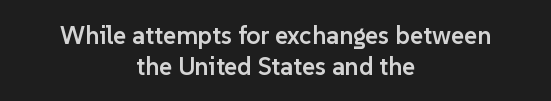
{"italic": "no", "bold": "semi", "underline": "no", "align": "center", "line_spacing_ratio": 1.23, "letter_spacing": "normal", "letter_spacing_em": 0.0, "glyph_px": 25}
